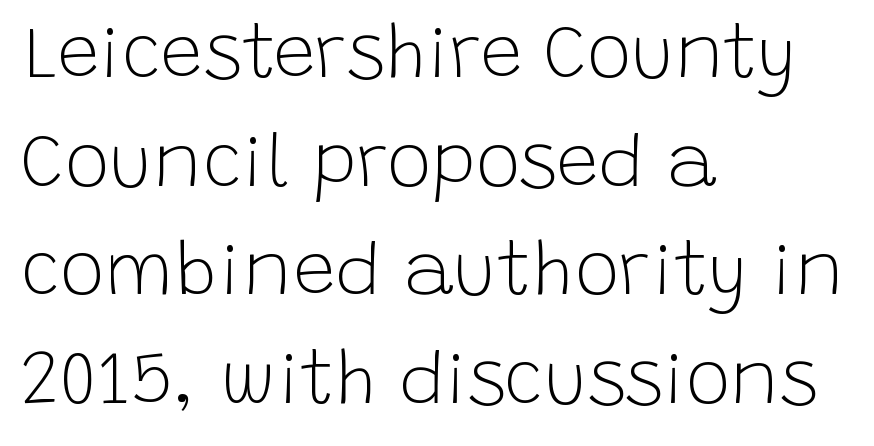
Each row of text sits above clean, open space. Reading down the column, the eye jumps a familiar distance to each next line. Looks like regular typesetting: each glyph gets only the width it needs. Upright lettering throughout. No feet cap the strokes, marking this as sans-serif type. The horizontal fit of the characters is conventional and even.
